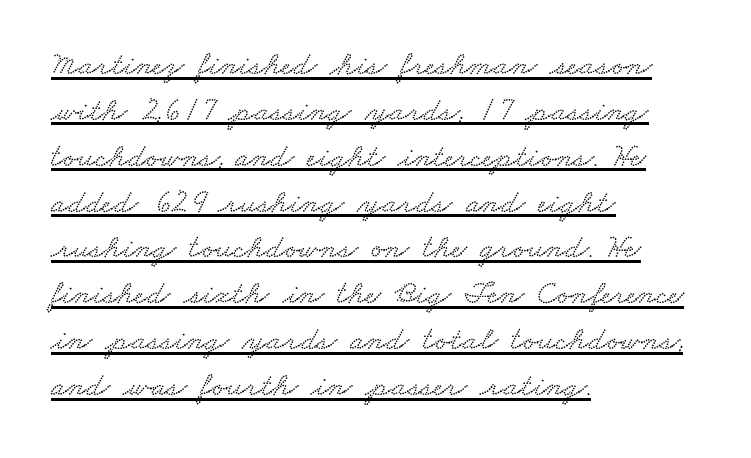
Q: Is the text underlined? A: Yes.
Q: How is the paragraph aligned? A: Left-aligned.
Q: Is the spacing between letters normal or unusually wide? A: Normal.
Q: Is the spacing between lines tight, normal or loose? A: Normal.
Q: Width (condensed, normal, or wide)? A: Wide.
Q: Stroke contrast? A: Low.
Q: x-height? A: Small.
Q: Monospaced? A: No.
